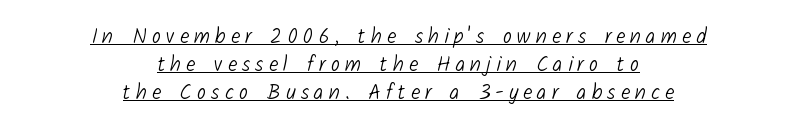
Normally led — the rows are evenly, conventionally spaced. Emphasis is given by a line drawn under the lettering. This sample is center-justified, so both line endings float freely. The tracking jumps out immediately: characters are airy and widely separated. The weight would be labelled regular, book, light, or lighter still.
